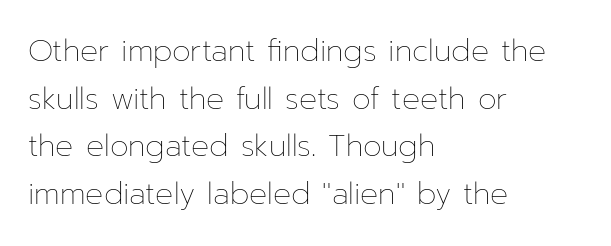
The image shows 30 px thin type, upright; set left-aligned, normal line spacing (1.59x), normal letter spacing, not underlined; low stroke contrast and a medium x-height.
